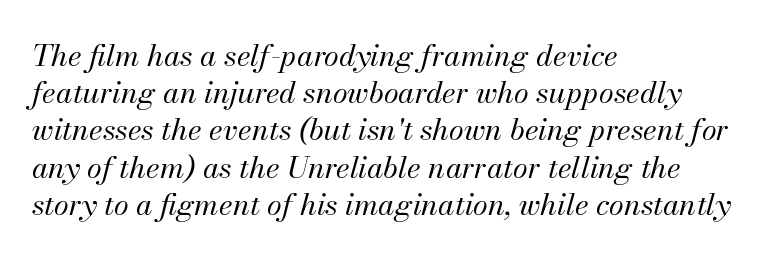
Q: Is the text bold? A: No.
Q: Is the text italic (slanted)? A: Yes, it leans right by about 13 degrees.
Q: Is the text underlined? A: No.
Q: How is the paragraph aligned? A: Left-aligned.
Q: Is the spacing between letters normal or unusually wide? A: Normal.
Q: Width (condensed, normal, or wide)? A: Normal.
Q: Stroke contrast? A: Medium.
Q: x-height? A: Small.
Q: Monospaced? A: No.
